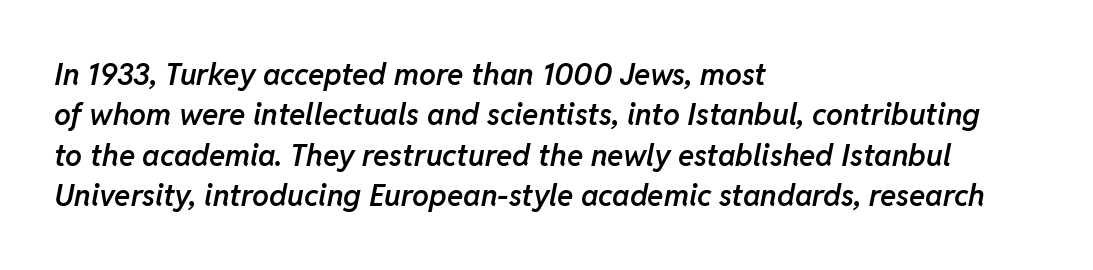
{"italic": "yes", "lean": "right", "slant_degrees": 11, "bold": "semi", "weight": "semibold", "width": "normal", "stroke_contrast": "low", "x_height": "medium", "monospaced": "no", "underline": "no", "align": "left", "line_spacing": "normal", "line_spacing_ratio": 1.35, "letter_spacing": "normal", "letter_spacing_em": 0.0, "glyph_px": 30}
